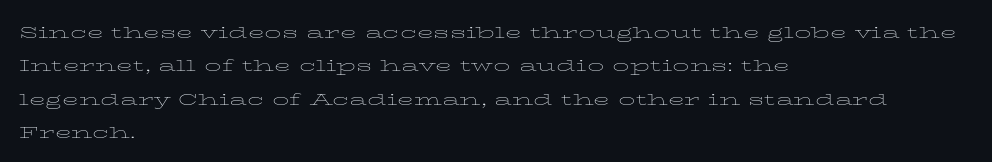
Q: Is the text bold? A: No.
Q: Is the text italic (slanted)? A: No, it is upright.
Q: Is the text underlined? A: No.
Q: How is the paragraph aligned? A: Left-aligned.
Q: Is the spacing between letters normal or unusually wide? A: Normal.
Q: Is the spacing between lines tight, normal or loose? A: Normal.
